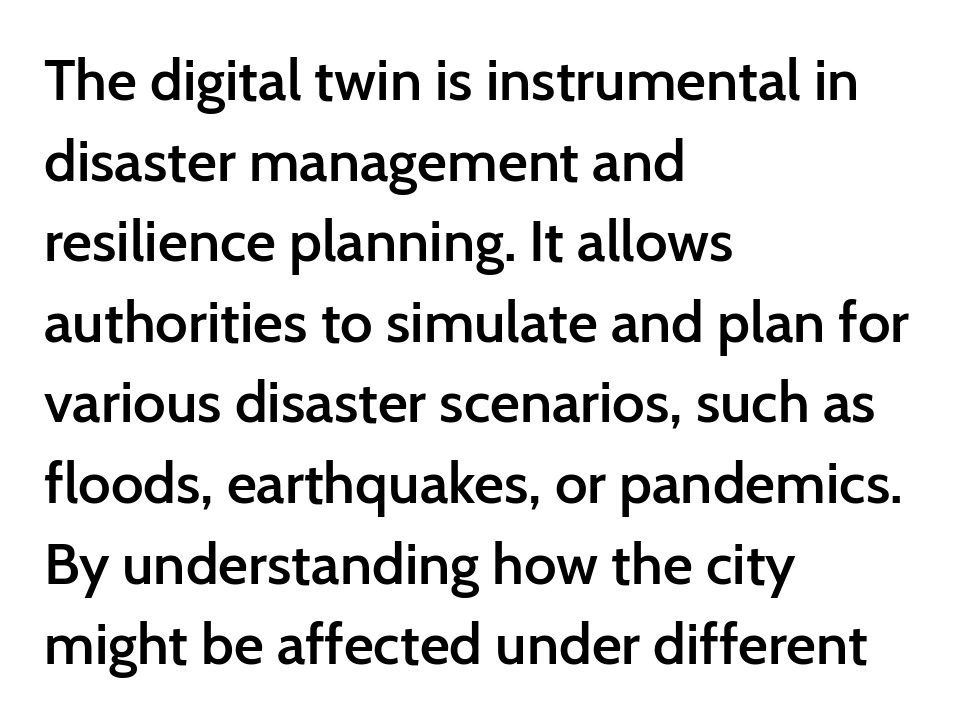
The image shows 58 px semibold sans-serif type, upright; set left-aligned, normal line spacing (1.39x), normal letter spacing, not underlined; low stroke contrast and a medium x-height.
